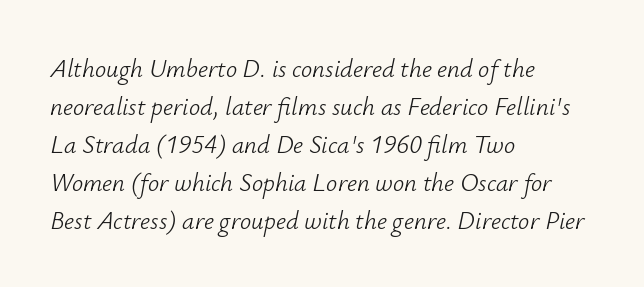
The vertical gap from one line to the next is medium. You could call the tracking neutral — neither tight nor loose. Bare-footed words on every line. Horizontal alignment here is leftward, the default for most running prose. Stems here are at most as thick as an everyday book face. Notice how the stems are inclined rather than vertical — that's the hallmark of italics.
